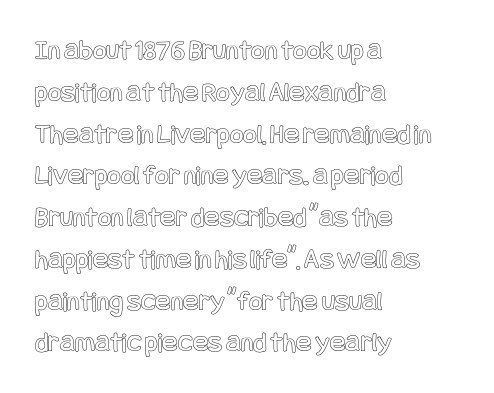
If you measured baseline to baseline, you'd find a middling distance. Left-aligned paragraph, ragged on the right. Clear beneath every line of the passage. Designer's note — italics off, roman on.
